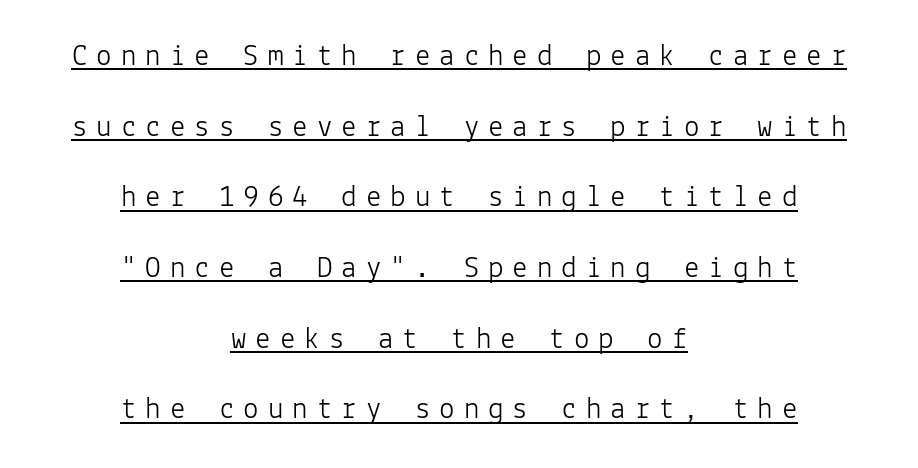
Has an underline been added? It has. These lines are composed in type without serifs. Vertical strokes here are truly vertical. You could count columns in this text — the font is strictly monospaced. Layout note: lines centered.
